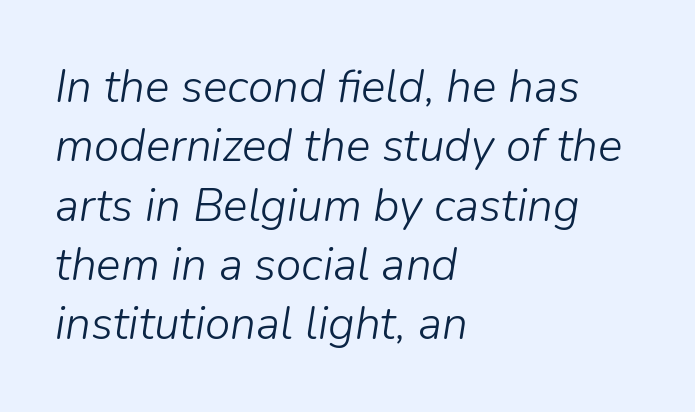
The tracking reads as untouched default to a designer's eye. Is the stroke heavy? The answer is a plain regular-or-lighter. Each letter keeps its own natural width here, so spacing adapts to shape. If you drew a line through each stem, it would be angled. Type without underlining. One glance says typical: line gaps are just what's usual.
